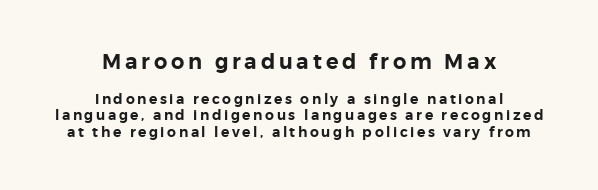
The paragraph has two soft edges and a firm central axis. You can tell it's not italic because the verticals are truly vertical. Underline: absent. Compare the two chunks: the upper has the greater cap height.
